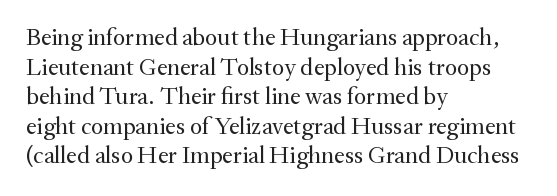
{"italic": "no", "bold": "no", "underline": "no", "align": "left", "line_spacing_ratio": 1.23, "letter_spacing": "normal", "letter_spacing_em": 0.0, "glyph_px": 24}
